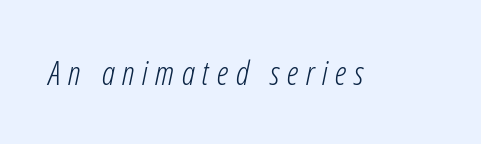
Q: Is the text bold? A: No.
Q: Is the text italic (slanted)? A: Yes, it leans right by about 12 degrees.
Q: Is the text underlined? A: No.
Q: Is the spacing between letters normal or unusually wide? A: Unusually wide.
Q: Width (condensed, normal, or wide)? A: Condensed.
Q: Stroke contrast? A: Low.
Q: x-height? A: Medium.
Q: Monospaced? A: No.
